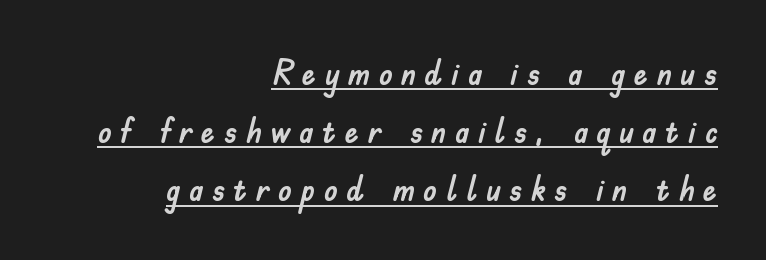
What decoration does the sample have? An underline. A typesetter would call this proportional, since set widths differ per character. These lines are composed in type without serifs.
